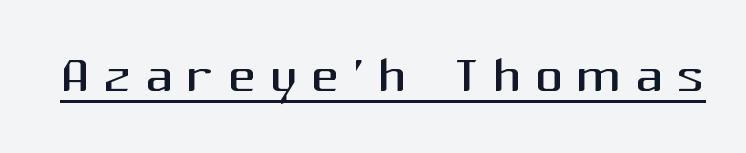
Q: Is the text bold? A: No.
Q: Is the text italic (slanted)? A: No, it is upright.
Q: Is the typeface a serif or a sans-serif typeface? A: Sans-serif.
Q: Is the text underlined? A: Yes.
Q: Width (condensed, normal, or wide)? A: Normal.
Q: Stroke contrast? A: Medium.
Q: x-height? A: Medium.
Q: Monospaced? A: No.
